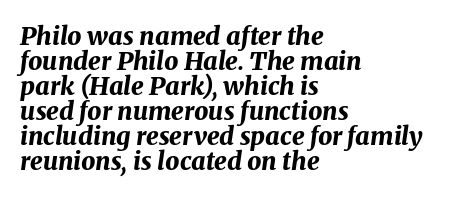
The image shows 25 px bold type, italic (leaning right); set left-aligned, tight line spacing (1.0x), normal letter spacing, not underlined.
